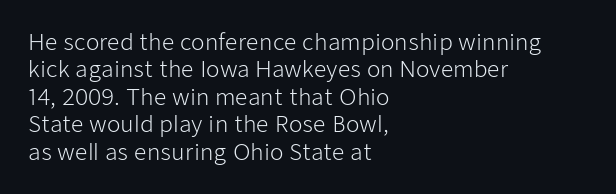
The image shows 22 px text type, upright; set left-aligned, normal line spacing (1.25x), normal letter spacing, not underlined.
